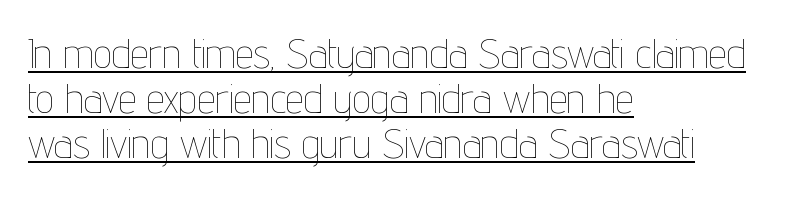
{"italic": "no", "bold": "no", "weight": "thin", "width": "condensed", "stroke_contrast": "low", "x_height": "medium", "monospaced": "no", "underline": "yes", "align": "left", "line_spacing": "tight", "line_spacing_ratio": 1.1, "letter_spacing": "normal", "letter_spacing_em": 0.0, "glyph_px": 41}
